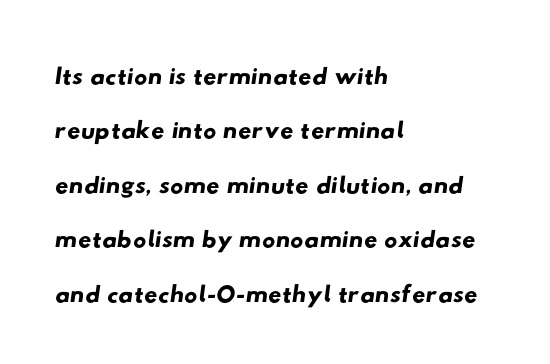
{"serif": "no", "width": "wide", "stroke_contrast": "low", "x_height": "small", "monospaced": "no", "underline": "no", "align": "left", "line_spacing": "normal", "line_spacing_ratio": 1.47, "letter_spacing": "normal", "letter_spacing_em": 0.0, "glyph_px": 37}
